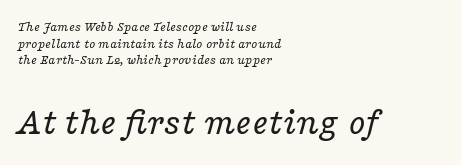
To sum up the face: it has serifs. Underline: absent. Inter-character spacing is left at the font's built-in metrics. The whole block is typeset with a tilt. The letterforms sit at book weight or below.
